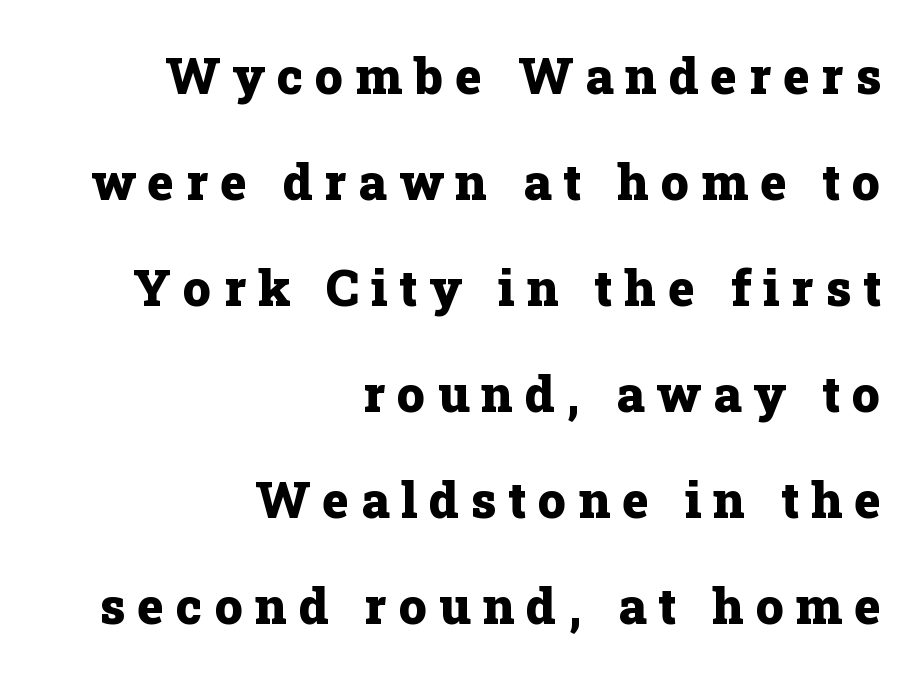
The image shows 50 px heavy serif type, upright; set right-aligned, loose line spacing (2.12x), unusually wide letter spacing (+0.24 em), not underlined; low stroke contrast and a medium x-height.
